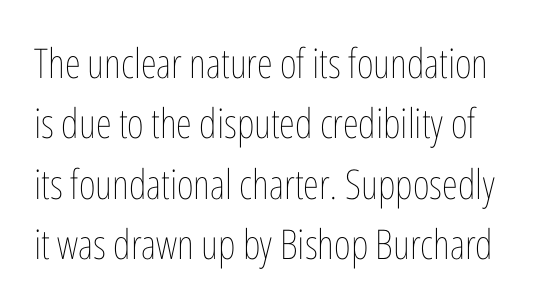
The font's upright variant was chosen for this text. In terms of leading, this rendering sits right in the middle. Decoration check: the copy has no underline. The rendering keeps characters at their native spacing. The weight would be labelled regular, book, light, or lighter still.
